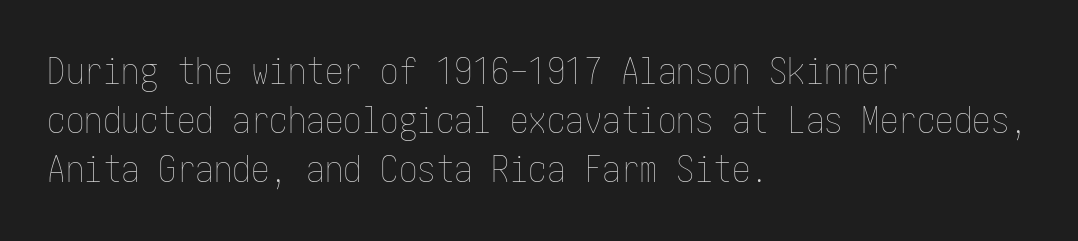
{"italic": "no", "bold": "no", "weight": "thin", "width": "condensed", "stroke_contrast": "low", "x_height": "medium", "underline": "no", "align": "left", "line_spacing": "normal", "line_spacing_ratio": 1.33, "letter_spacing": "normal", "letter_spacing_em": 0.0, "glyph_px": 37}
